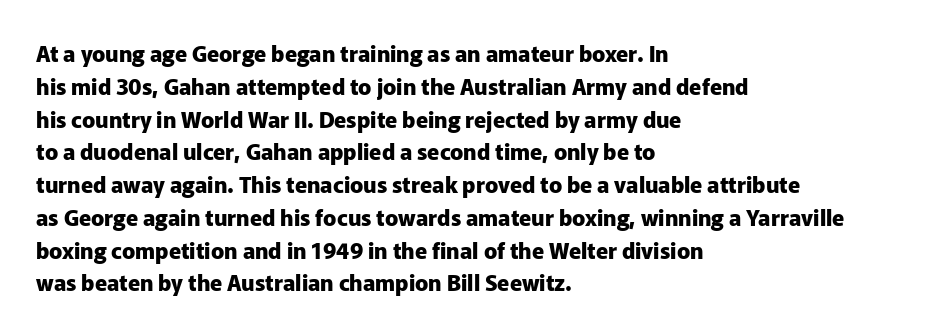
Nobody touched the tracking dial on this one. Alignment: flush left. Tall strokes in this sample are plumb rather than angled. Weight: bold.
